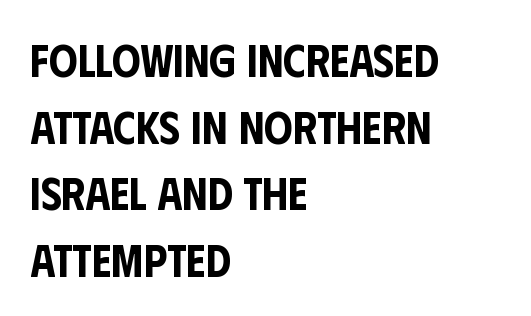
Q: Is the text italic (slanted)? A: No, it is upright.
Q: Is the typeface a serif or a sans-serif typeface? A: Sans-serif.
Q: Is the text underlined? A: No.
Q: How is the paragraph aligned? A: Left-aligned.
Q: Is the spacing between letters normal or unusually wide? A: Normal.
Q: Is the spacing between lines tight, normal or loose? A: Normal.
Q: Width (condensed, normal, or wide)? A: Condensed.
Q: Stroke contrast? A: Low.
Q: x-height? A: Large.
Q: Monospaced? A: No.
